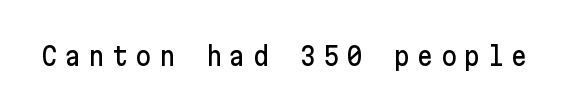
{"italic": "no", "underline": "no", "letter_spacing": "wide", "letter_spacing_em": 0.29, "glyph_px": 25}
